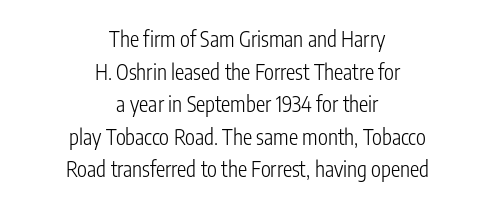
Q: Is the text bold? A: No.
Q: Is the text italic (slanted)? A: No, it is upright.
Q: Is the text underlined? A: No.
Q: How is the paragraph aligned? A: Centered.
Q: Is the spacing between letters normal or unusually wide? A: Normal.
Q: Is the spacing between lines tight, normal or loose? A: Normal.
